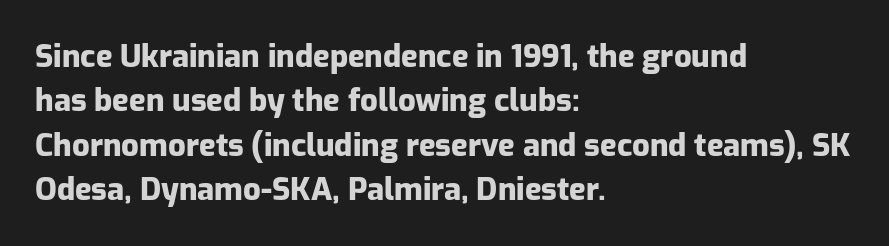
{"serif": "no", "italic": "no", "bold": "yes", "weight": "heavy", "width": "normal", "stroke_contrast": "low", "x_height": "medium", "monospaced": "no", "underline": "no", "align": "left", "line_spacing": "normal", "line_spacing_ratio": 1.43, "letter_spacing": "normal", "letter_spacing_em": 0.0, "glyph_px": 31}
